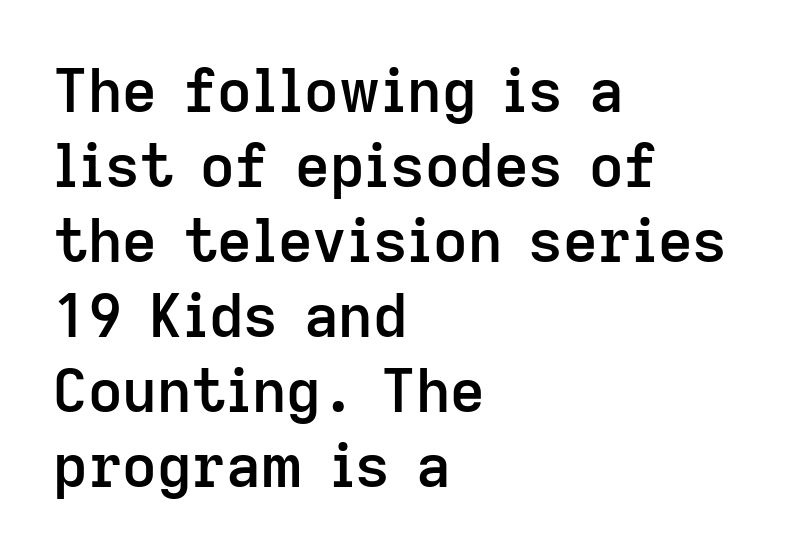
Q: Is the text bold? A: Semi-bold.
Q: Is the text italic (slanted)? A: No, it is upright.
Q: Is the typeface a serif or a sans-serif typeface? A: Sans-serif.
Q: Is the text underlined? A: No.
Q: How is the paragraph aligned? A: Left-aligned.
Q: Is the spacing between letters normal or unusually wide? A: Normal.
Q: Is the spacing between lines tight, normal or loose? A: Normal.
Q: Width (condensed, normal, or wide)? A: Normal.
Q: Stroke contrast? A: Low.
Q: x-height? A: Medium.
Q: Monospaced? A: No.
